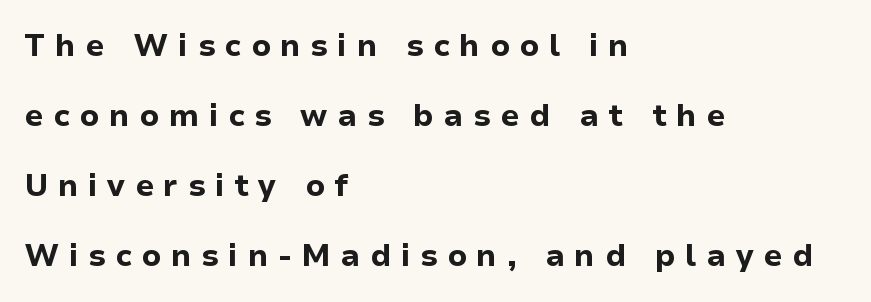
{"serif": "no", "italic": "no", "bold": "yes", "weight": "bold", "width": "normal", "stroke_contrast": "low", "x_height": "medium", "monospaced": "no", "underline": "no", "align": "left", "line_spacing": "loose", "line_spacing_ratio": 2.26, "letter_spacing": "wide", "letter_spacing_em": 0.31, "glyph_px": 31}
